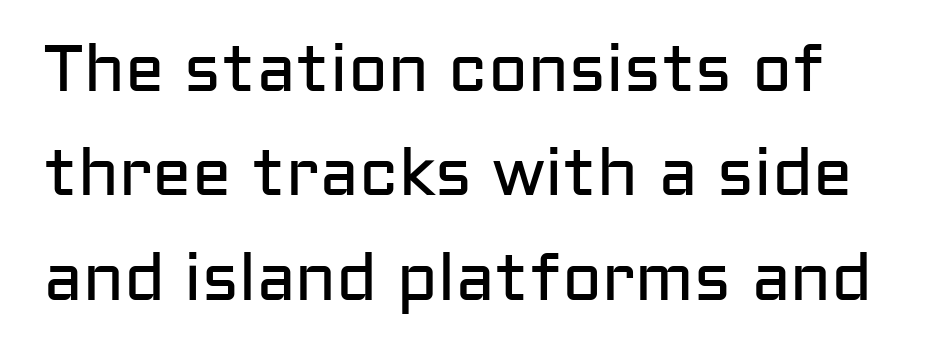
The image shows 66 px regular-weight sans-serif type, upright; set normal line spacing (1.58x), normal letter spacing, not underlined; low stroke contrast and a medium x-height.
